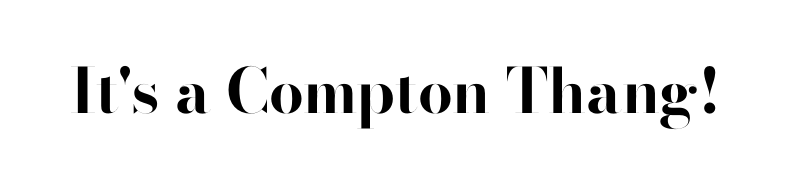
The image shows 62 px bold sans-serif type, upright; set normal letter spacing, not underlined; high stroke contrast and a small x-height.
